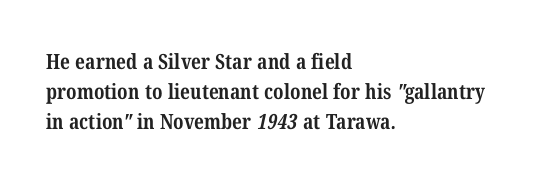
{"bold": "yes", "underline": "no", "align": "left", "line_spacing": "normal", "line_spacing_ratio": 1.43, "letter_spacing": "normal", "letter_spacing_em": 0.0, "glyph_px": 21}
